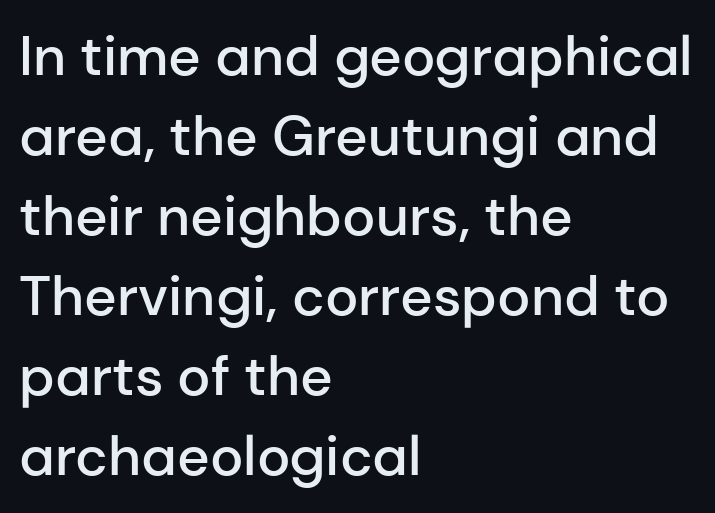
The image shows 56 px semibold sans-serif type, upright; set left-aligned, normal line spacing (1.43x), normal letter spacing, not underlined; low stroke contrast and a medium x-height.
